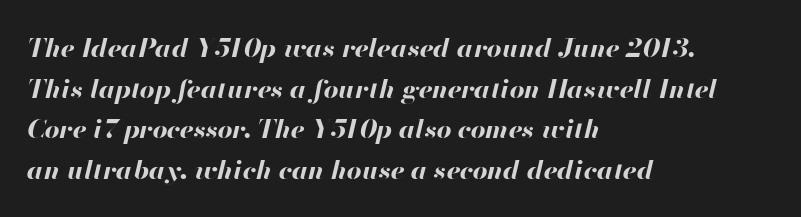
Would a proofreader flag this as italicized? Yes. Each new line begins a customary step beneath the previous one. There is no visible air inserted between adjacent glyphs. Each line starts at the same left margin while the right side varies.
